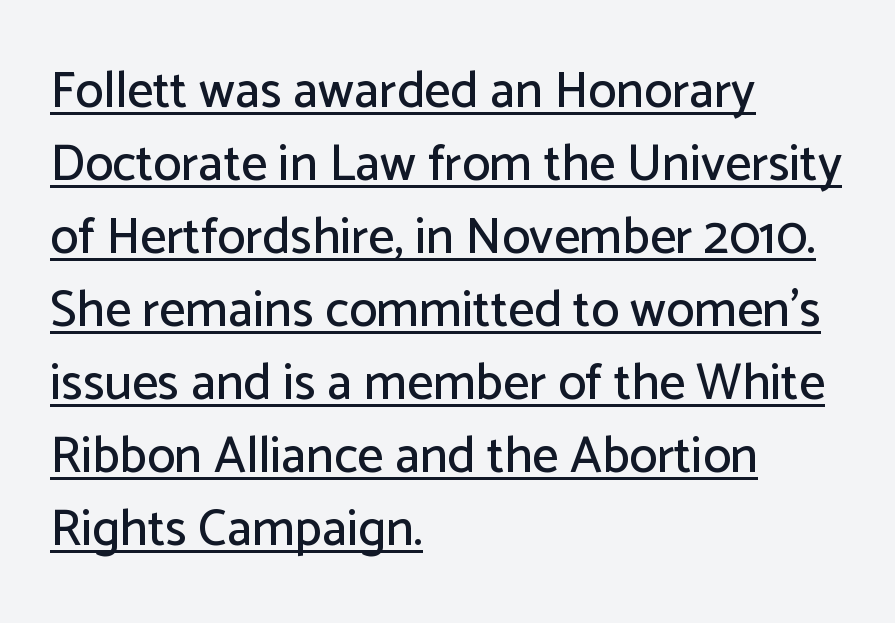
{"serif": "no", "italic": "no", "width": "normal", "stroke_contrast": "low", "x_height": "medium", "monospaced": "no", "underline": "yes", "align": "left", "line_spacing": "normal", "line_spacing_ratio": 1.43, "letter_spacing": "normal", "letter_spacing_em": 0.0, "glyph_px": 51}
